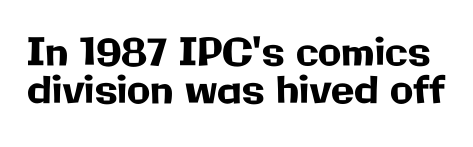
Q: Is the text italic (slanted)? A: No, it is upright.
Q: Is the typeface a serif or a sans-serif typeface? A: Sans-serif.
Q: Is the text underlined? A: No.
Q: Is the spacing between letters normal or unusually wide? A: Normal.
Q: Is the spacing between lines tight, normal or loose? A: Tight.
Q: Width (condensed, normal, or wide)? A: Normal.
Q: Stroke contrast? A: Low.
Q: x-height? A: Medium.
Q: Monospaced? A: No.
